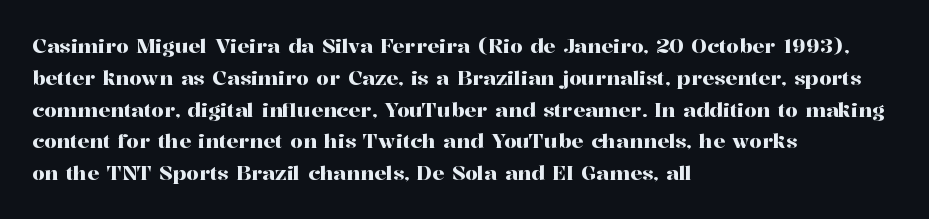
The letterforms sit shoulder to shoulder at normal distance. Ordinary non-slanted type is in use. All the whitespace from short lines collects on the right. The space between consecutive lines is moderate. The area under the type is left untouched.
